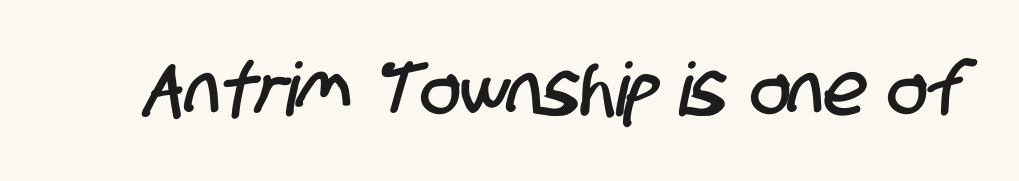
The rendering shows plain stroke endings on the letterforms — a sans-serif design. Descender tails drop into unmarked territory. Observe the ordinary spacing: letters are neighbours, not strangers. Do the characters align in a grid? No, the font is proportional.
